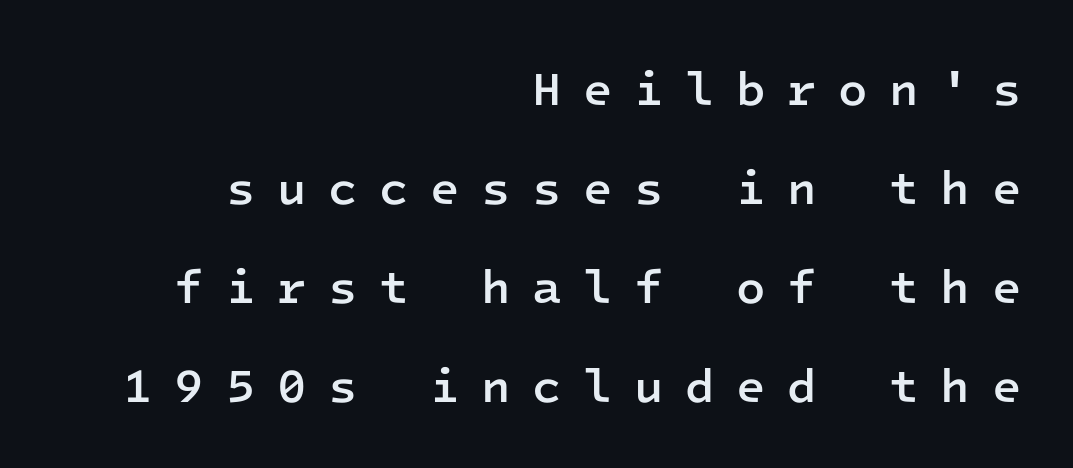
The image shows 48 px semibold sans-serif type, upright, monospaced; set right-aligned, loose line spacing (2.06x), unusually wide letter spacing (+0.45 em), not underlined; low stroke contrast and a medium x-height.
